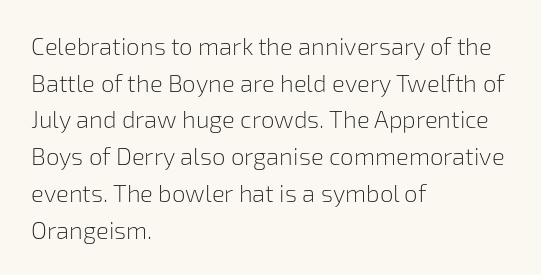
{"italic": "no", "bold": "no", "underline": "no", "align": "left", "line_spacing": "normal", "line_spacing_ratio": 1.53, "letter_spacing": "normal", "letter_spacing_em": 0.0, "glyph_px": 24}
